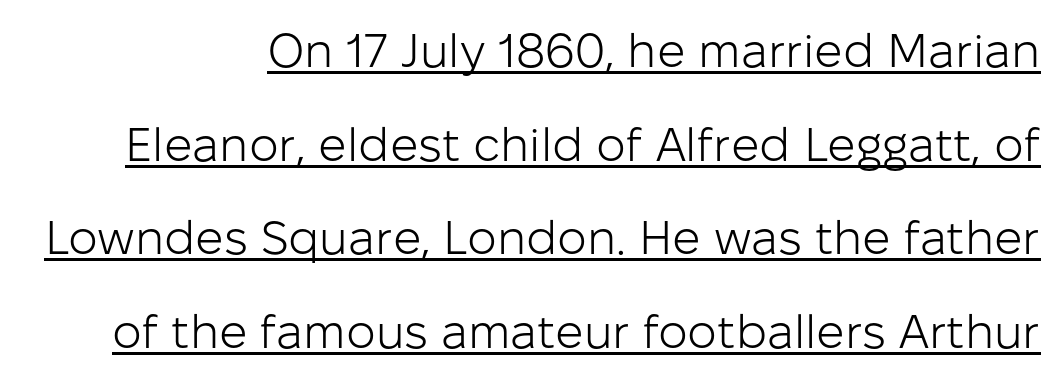
Q: Is the text bold? A: No.
Q: Is the text italic (slanted)? A: No, it is upright.
Q: Is the typeface a serif or a sans-serif typeface? A: Sans-serif.
Q: Is the text underlined? A: Yes.
Q: Is the spacing between letters normal or unusually wide? A: Normal.
Q: Is the spacing between lines tight, normal or loose? A: Loose.
Q: Width (condensed, normal, or wide)? A: Normal.
Q: Stroke contrast? A: Low.
Q: x-height? A: Medium.
Q: Monospaced? A: No.
